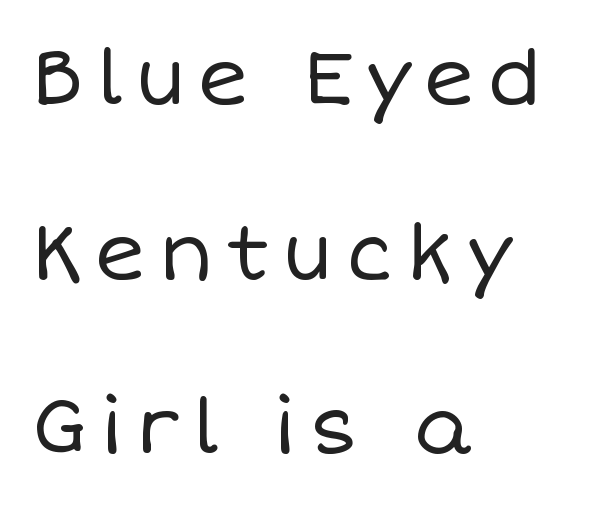
The designer dialed line spacing up above the default. Weight: not bold — regular or lighter. The axis of the letterforms is exactly vertical. A typesetter would call this proportional, since set widths differ per character.
